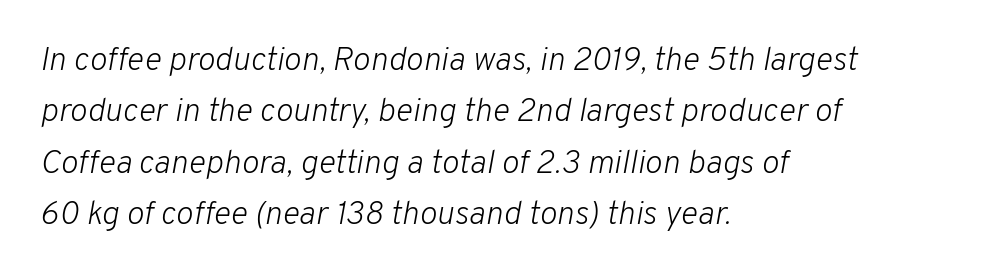
{"italic": "yes", "lean": "right", "slant_degrees": 10, "bold": "no", "weight": "light", "width": "normal", "stroke_contrast": "low", "x_height": "medium", "monospaced": "no", "underline": "no", "align": "left", "line_spacing": "normal", "line_spacing_ratio": 1.56, "letter_spacing": "normal", "letter_spacing_em": 0.0, "glyph_px": 33}
